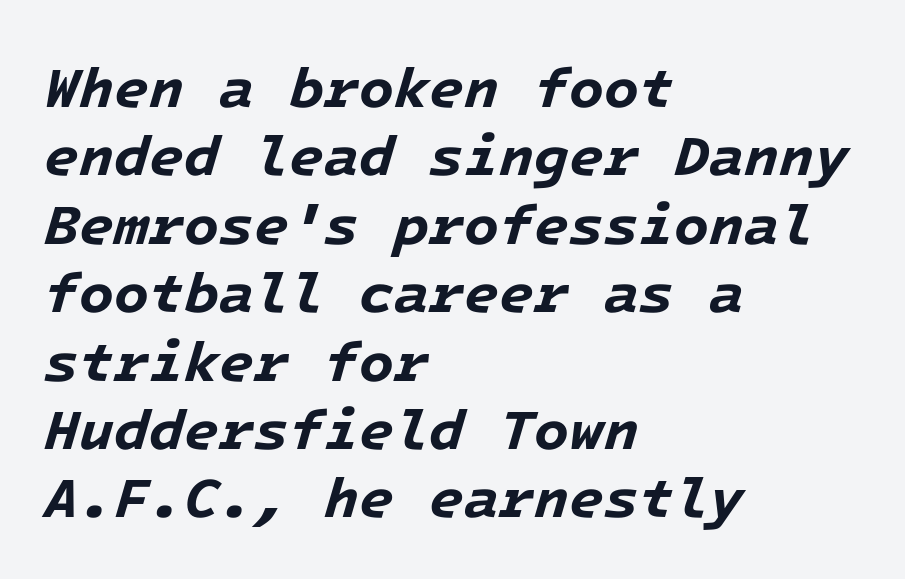
The image shows 57 px bold type, italic (leaning right), monospaced; set left-aligned, line spacing 1.2x, normal letter spacing, not underlined; low stroke contrast and a medium x-height.
